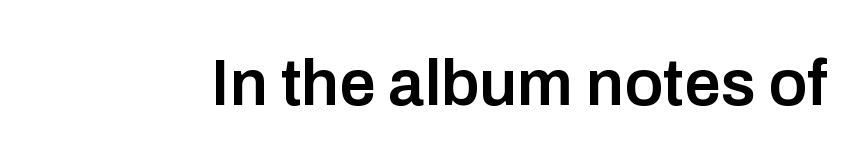
Heft: intermediate — a semibold. Upright lettering throughout. The passage shown is typed in a proportional face where columns would drift. The horizontal fit of the characters is conventional and even. Honestly, there is no underline to notice here at all. Unlike a traditional serif, this face leaves its strokes unadorned.
